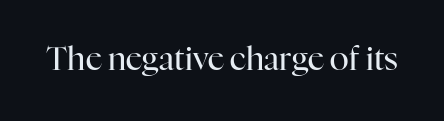
The axis of the letterforms is exactly vertical. Each word holds together tightly as a unit, with standard inter-letter gaps. Character widths vary here, with narrow letters taking less room than wide ones. The font sits on the lighter half of the weight spectrum, regular included.
